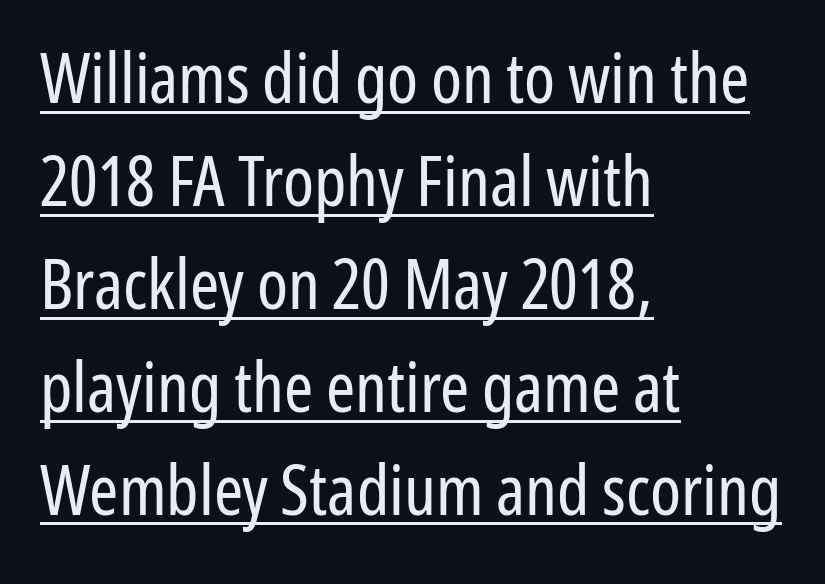
Q: Is the text bold? A: No.
Q: Is the text italic (slanted)? A: No, it is upright.
Q: Is the typeface a serif or a sans-serif typeface? A: Sans-serif.
Q: Is the text underlined? A: Yes.
Q: How is the paragraph aligned? A: Left-aligned.
Q: Is the spacing between letters normal or unusually wide? A: Normal.
Q: Is the spacing between lines tight, normal or loose? A: Normal.
Q: Width (condensed, normal, or wide)? A: Condensed.
Q: Stroke contrast? A: Low.
Q: x-height? A: Medium.
Q: Monospaced? A: No.
